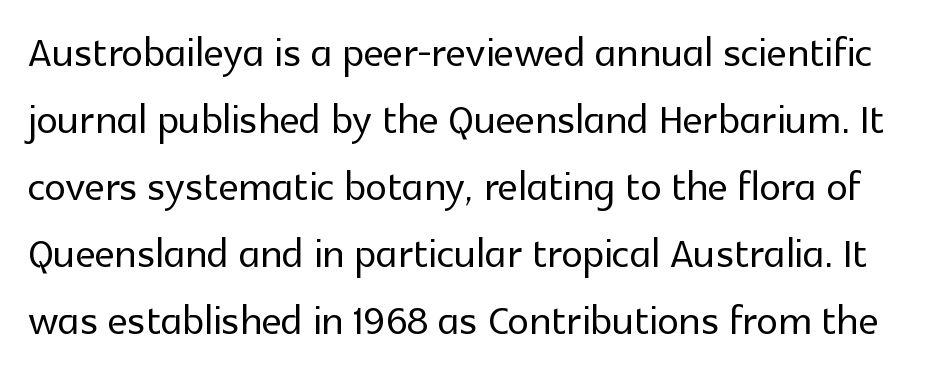
Q: Is the text italic (slanted)? A: No, it is upright.
Q: Is the typeface a serif or a sans-serif typeface? A: Sans-serif.
Q: Is the text underlined? A: No.
Q: Is the spacing between letters normal or unusually wide? A: Normal.
Q: Width (condensed, normal, or wide)? A: Normal.
Q: x-height? A: Medium.
Q: Monospaced? A: No.
